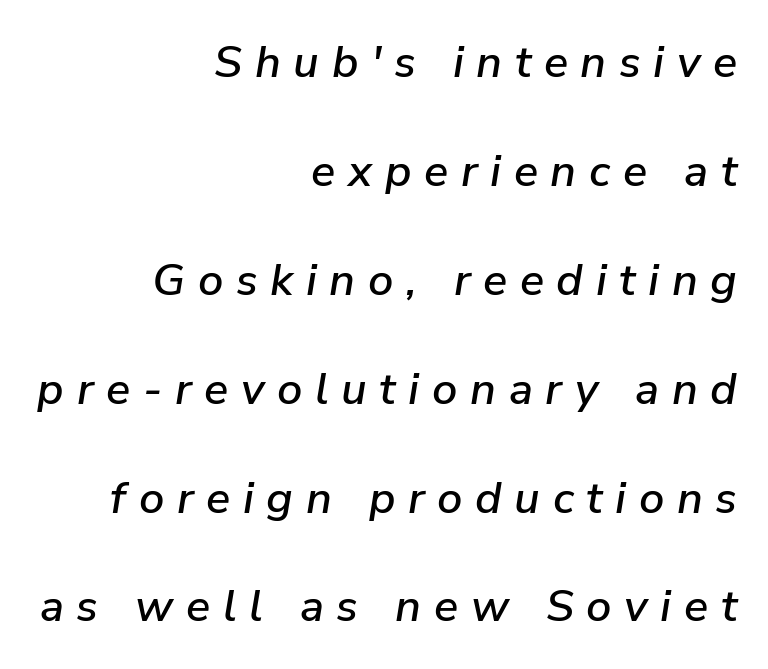
{"italic": "yes", "lean": "right", "slant_degrees": 9, "width": "normal", "stroke_contrast": "low", "x_height": "medium", "monospaced": "no", "underline": "no", "align": "right", "line_spacing": "loose", "line_spacing_ratio": 2.42, "letter_spacing": "wide", "letter_spacing_em": 0.28, "glyph_px": 45}
